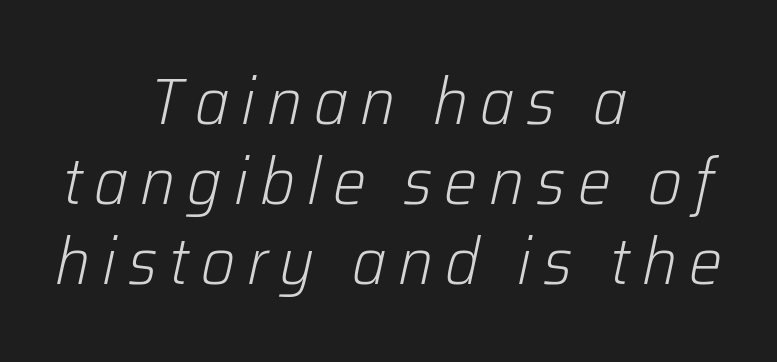
Nobody drew a line under any word here. The passage shown leans; its letterforms are oblique. Each letter keeps its own natural width here, so spacing adapts to shape. Summary of weight: not heavy and not bold. The setting favours the middle, as headings and verse often do.
